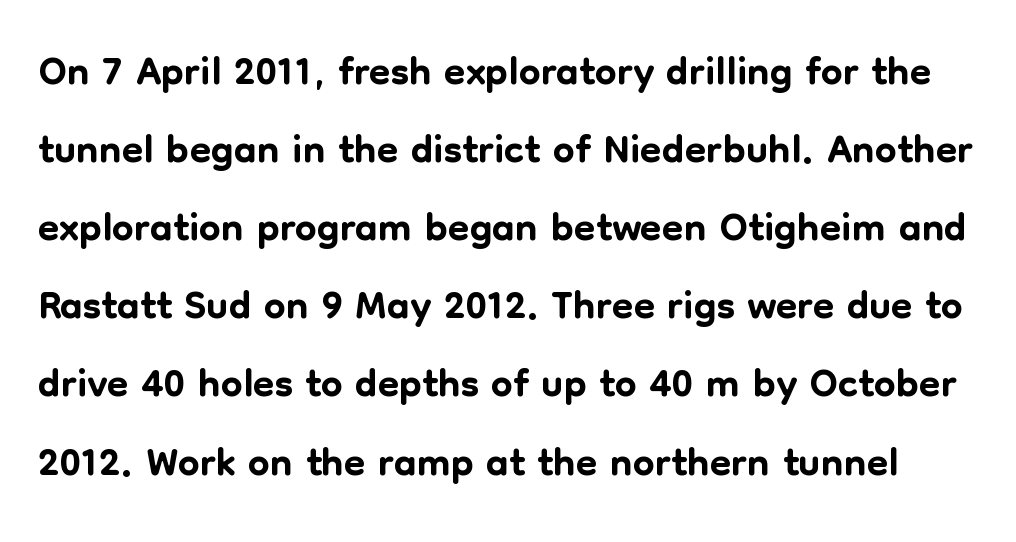
Descenders hang freely into open space. Is there much room between lines? A standard amount, neither cramped nor airy. Think of a printed novel: that variable character pitch is what you see here. It's the straight-up-and-down kind of type. No extra tracking has been applied to these lines. Each letter's strokes conclude bluntly, with no projecting serifs.
